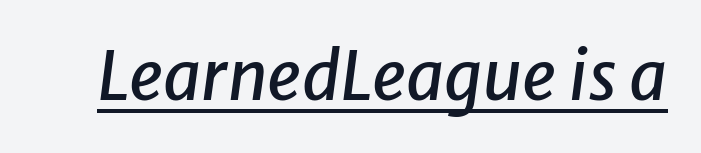
Q: Is the text italic (slanted)? A: Yes, it leans right by about 8 degrees.
Q: Is the text underlined? A: Yes.
Q: Is the spacing between letters normal or unusually wide? A: Normal.
Q: Width (condensed, normal, or wide)? A: Normal.
Q: Stroke contrast? A: Low.
Q: x-height? A: Medium.
Q: Monospaced? A: No.
